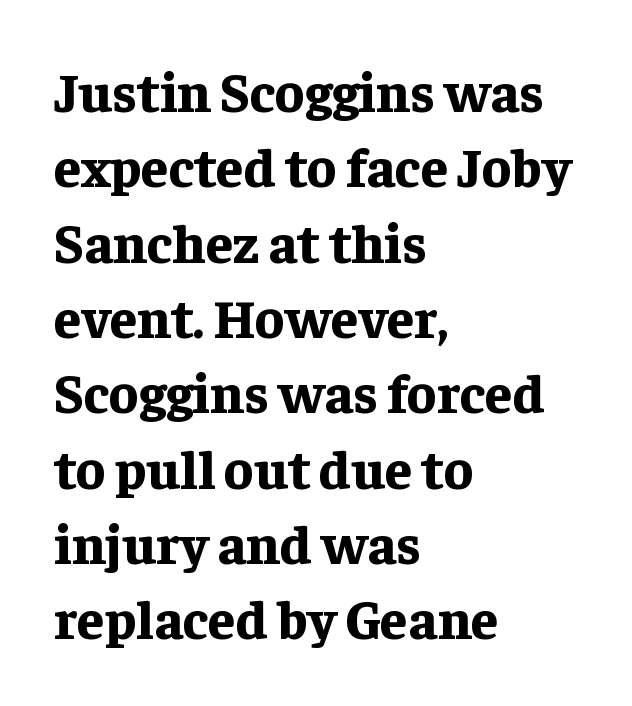
Check the space under the baseline: it is left empty. The face used here is proportionally spaced, like ordinary book or web type. Look at the tracking — it's just the regular setting, nothing added. Typesetter's note: full bold, strokes at maximum text heaviness.
